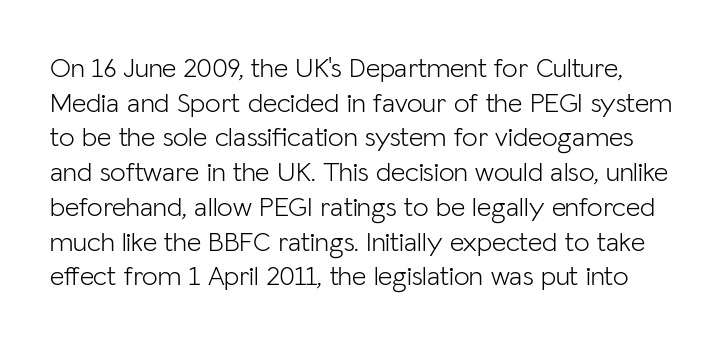
Q: Is the text bold? A: No.
Q: Is the text italic (slanted)? A: No, it is upright.
Q: Is the typeface a serif or a sans-serif typeface? A: Sans-serif.
Q: Is the text underlined? A: No.
Q: Is the spacing between letters normal or unusually wide? A: Normal.
Q: Width (condensed, normal, or wide)? A: Normal.
Q: Stroke contrast? A: Low.
Q: x-height? A: Medium.
Q: Monospaced? A: No.
